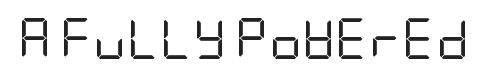
Q: Is the text bold? A: No.
Q: Is the text italic (slanted)? A: No, it is upright.
Q: Is the typeface a serif or a sans-serif typeface? A: Sans-serif.
Q: Is the text underlined? A: No.
Q: Is the spacing between letters normal or unusually wide? A: Normal.
Q: Width (condensed, normal, or wide)? A: Condensed.
Q: Stroke contrast? A: Low.
Q: x-height? A: Large.
